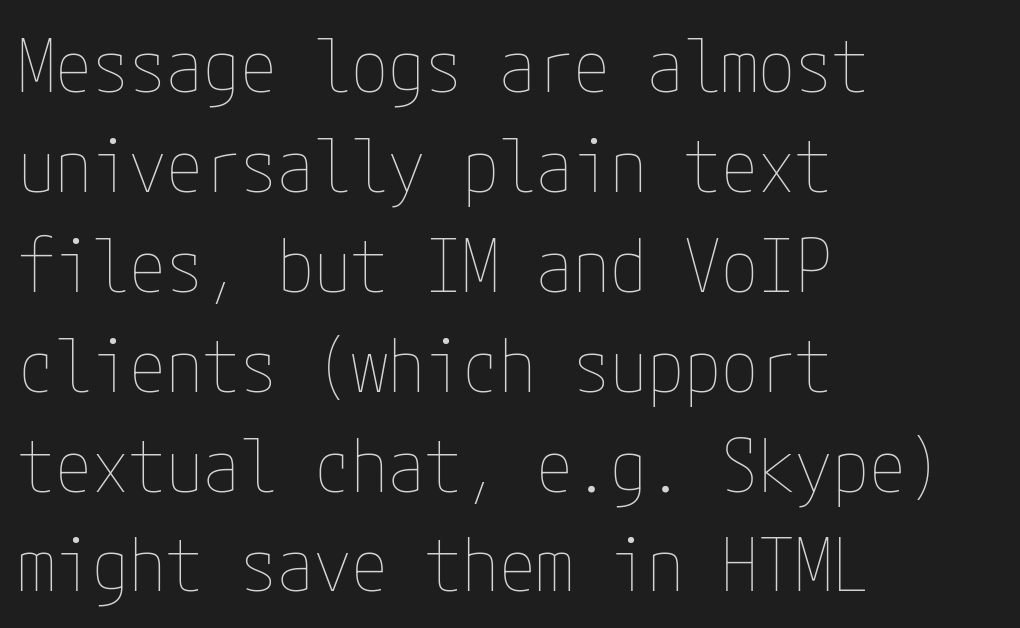
The passage shown is not bold in any degree. The horizontal fit of the characters is conventional and even. No word sits above an underline. The letters stand straight up with perfectly vertical stems.
